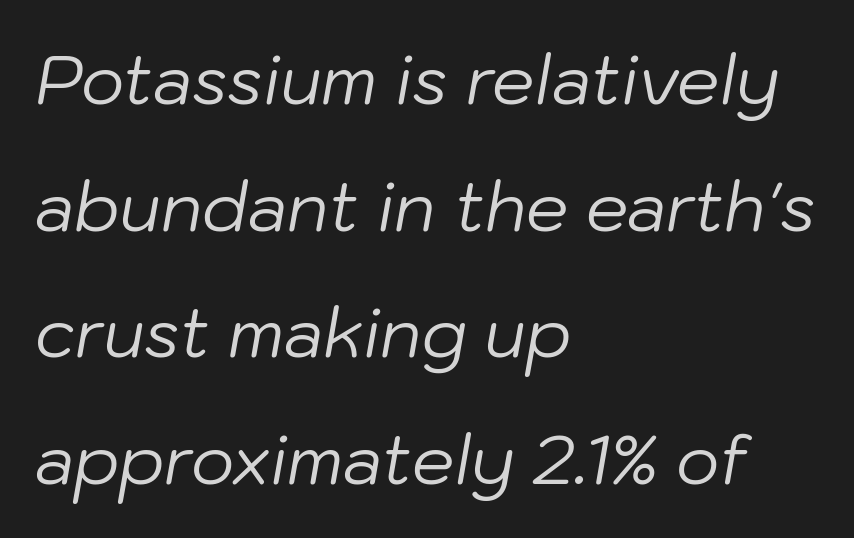
No extra ink here — the face is not bold. The foot of each line stays bare and open. Is the block centered? No — it sits flush against the left margin. Students, note that the glyphs here touch the page at normal intervals. The font's italic variant was chosen for this text.
